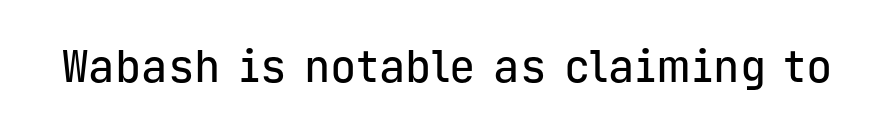
{"serif": "no", "italic": "no", "width": "normal", "stroke_contrast": "low", "x_height": "medium", "monospaced": "yes", "underline": "no", "letter_spacing": "normal", "letter_spacing_em": 0.0, "glyph_px": 44}
